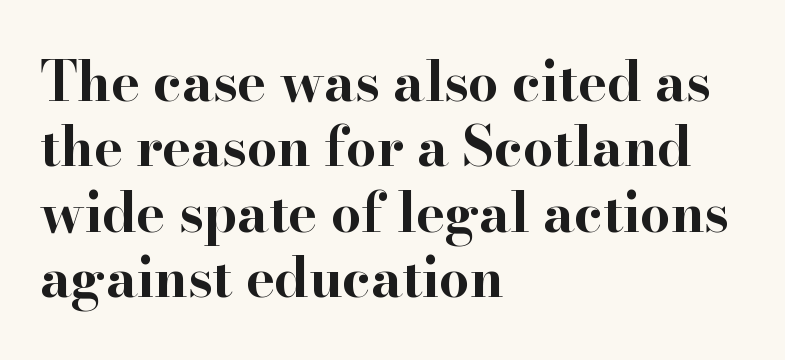
The image shows 54 px bold, wide serif type, upright; set left-aligned, line spacing 1.21x, normal letter spacing, not underlined; high stroke contrast and a small x-height.
